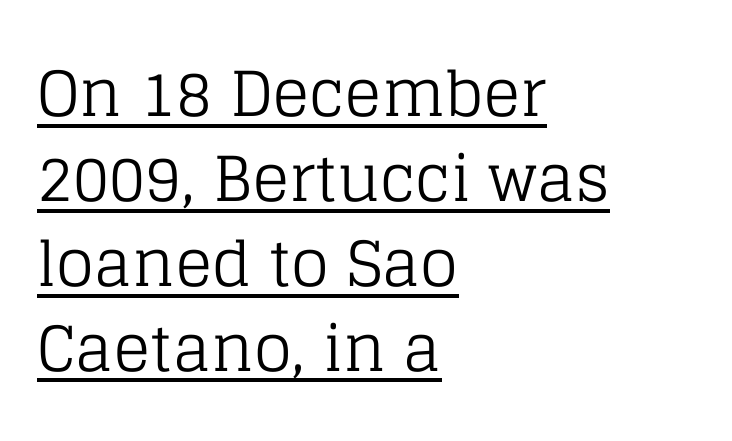
Q: Is the text bold? A: No.
Q: Is the text italic (slanted)? A: No, it is upright.
Q: Is the typeface a serif or a sans-serif typeface? A: Serif.
Q: Is the text underlined? A: Yes.
Q: How is the paragraph aligned? A: Left-aligned.
Q: Is the spacing between letters normal or unusually wide? A: Normal.
Q: Is the spacing between lines tight, normal or loose? A: Normal.
Q: Width (condensed, normal, or wide)? A: Normal.
Q: Stroke contrast? A: Low.
Q: x-height? A: Large.
Q: Monospaced? A: No.
